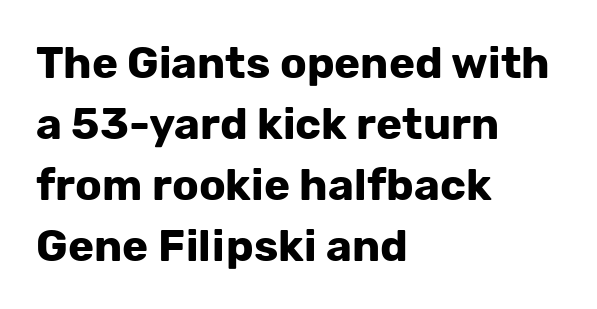
Serif or sans? Sans — the stroke terminals are bare. Chunky letters — that's bold for sure. This sample has the flowing, uneven cadence of proportional lettering. The type sits square on the baseline with zero lean. Every row of glyphs begins at an identical x-position on the left. Nothing unusual about the tracking: characters are spaced as the font intends.
